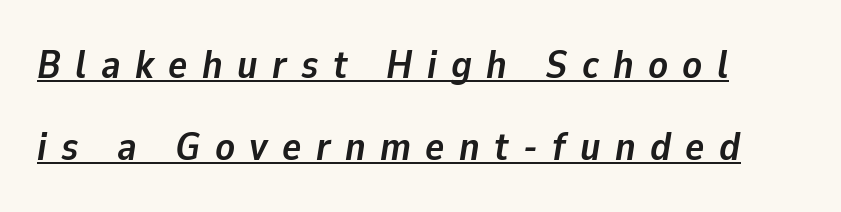
Q: Is the text bold? A: Yes.
Q: Is the text italic (slanted)? A: Yes, it leans right by about 9 degrees.
Q: Is the text underlined? A: Yes.
Q: Is the spacing between letters normal or unusually wide? A: Unusually wide.
Q: Is the spacing between lines tight, normal or loose? A: Loose.
Q: Width (condensed, normal, or wide)? A: Normal.
Q: Stroke contrast? A: Low.
Q: x-height? A: Medium.
Q: Monospaced? A: No.
